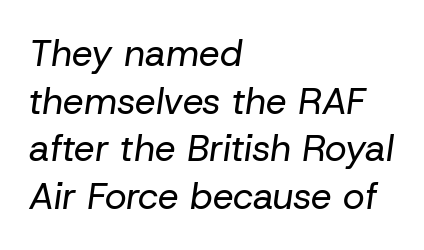
Glance below the letters and you will spot only blank space. Does extra space separate the letters? No, they use regular spacing. Compared with ordinary roman type, these characters are visibly tilted. The font is comparable to plain body text, perhaps lighter. Character widths vary here, with narrow letters taking less room than wide ones.
